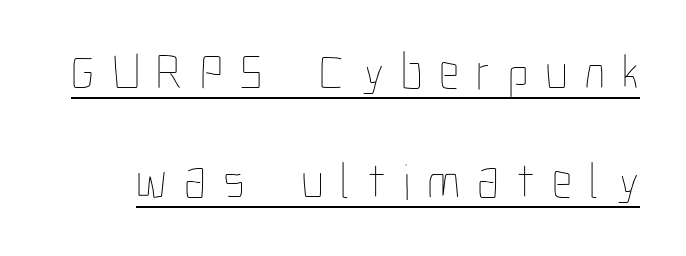
Is the letter spacing exaggerated? Yes — the characters are pushed far apart. Characters remain perfectly vertical along every line. These glyphs show unthickened strokes, regular width or finer. Each letter keeps its own natural width here, so spacing adapts to shape.
